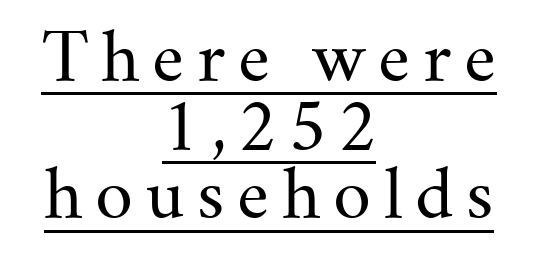
The typography opts for an upright posture over an oblique one. Stroke terminals: seriffed. The rendering uses a small line-height, squeezing the rows. The passage shown is typed in a proportional face where columns would drift.
